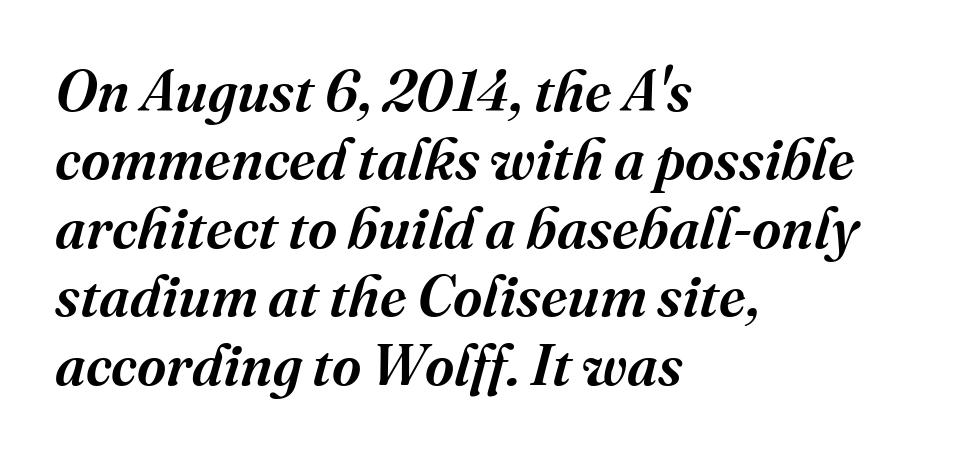
The image shows 57 px semibold serif type, italic (leaning right); set left-aligned, line spacing 1.2x, normal letter spacing, not underlined; medium stroke contrast and a medium x-height.
